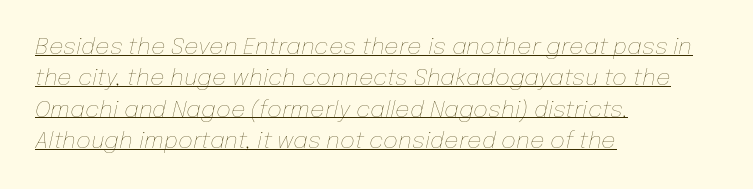
Inter-character spacing is left at the font's built-in metrics. The lettering tilts uniformly, giving the passage an italic look. The weight would be labelled regular, book, light, or lighter still. Is there an underline? Yes — a line sits under the letters.
